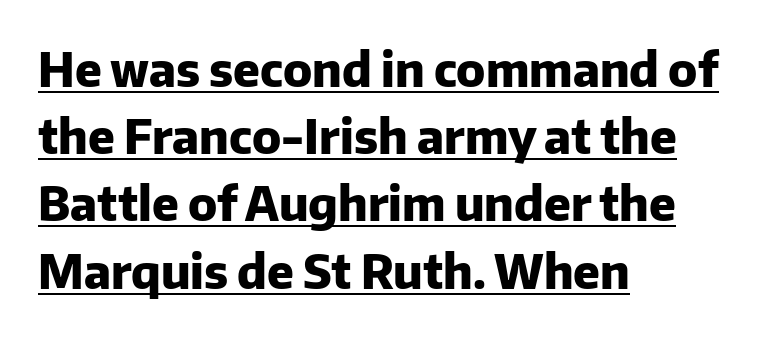
Q: Is the text bold? A: Yes.
Q: Is the text italic (slanted)? A: No, it is upright.
Q: Is the typeface a serif or a sans-serif typeface? A: Sans-serif.
Q: Is the text underlined? A: Yes.
Q: How is the paragraph aligned? A: Left-aligned.
Q: Is the spacing between letters normal or unusually wide? A: Normal.
Q: Is the spacing between lines tight, normal or loose? A: Normal.
Q: Width (condensed, normal, or wide)? A: Normal.
Q: Stroke contrast? A: Low.
Q: x-height? A: Medium.
Q: Monospaced? A: No.
